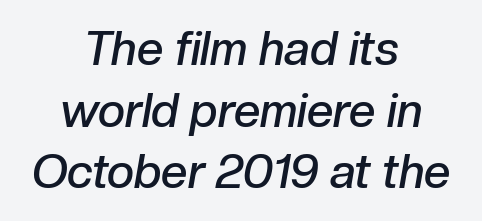
These words are printed semibold, heavier than regular yet not bold. Spacing between characters is what you'd get straight out of the box. Posture: slanted. The face used here is proportionally spaced, like ordinary book or web type. Check under the words: just untouched page.
